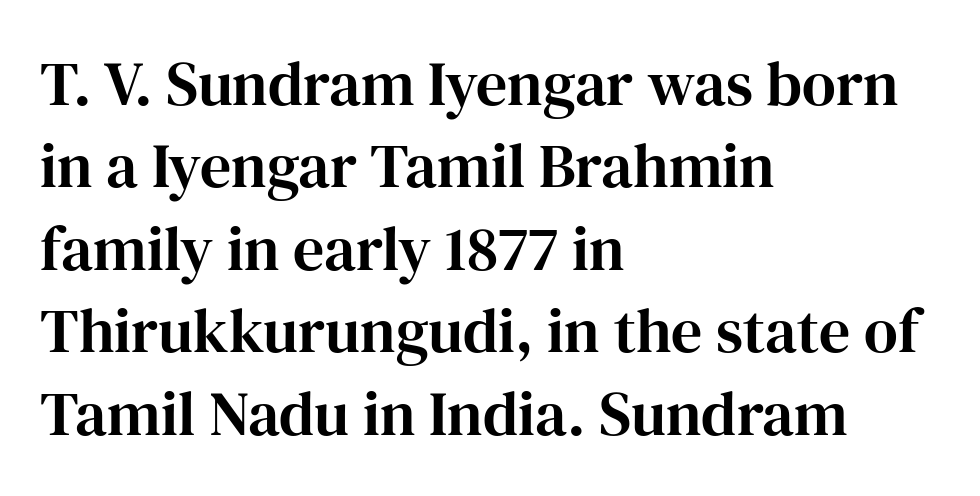
The image shows 62 px serif type, upright; set left-aligned, normal line spacing (1.33x), normal letter spacing, not underlined; high stroke contrast and a medium x-height.
